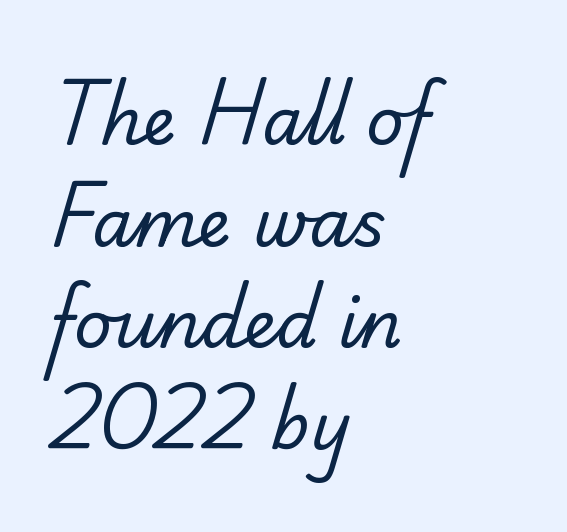
{"serif": "no", "bold": "no", "weight": "regular", "width": "normal", "stroke_contrast": "low", "x_height": "small", "monospaced": "no", "underline": "no", "align": "left", "line_spacing": "normal", "line_spacing_ratio": 1.54, "letter_spacing": "normal", "letter_spacing_em": 0.0, "glyph_px": 66}
